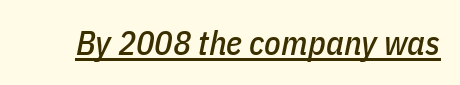
{"italic": "yes", "lean": "right", "slant_degrees": 11, "width": "condensed", "stroke_contrast": "low", "x_height": "medium", "monospaced": "no", "underline": "yes", "letter_spacing": "normal", "letter_spacing_em": 0.0, "glyph_px": 34}
